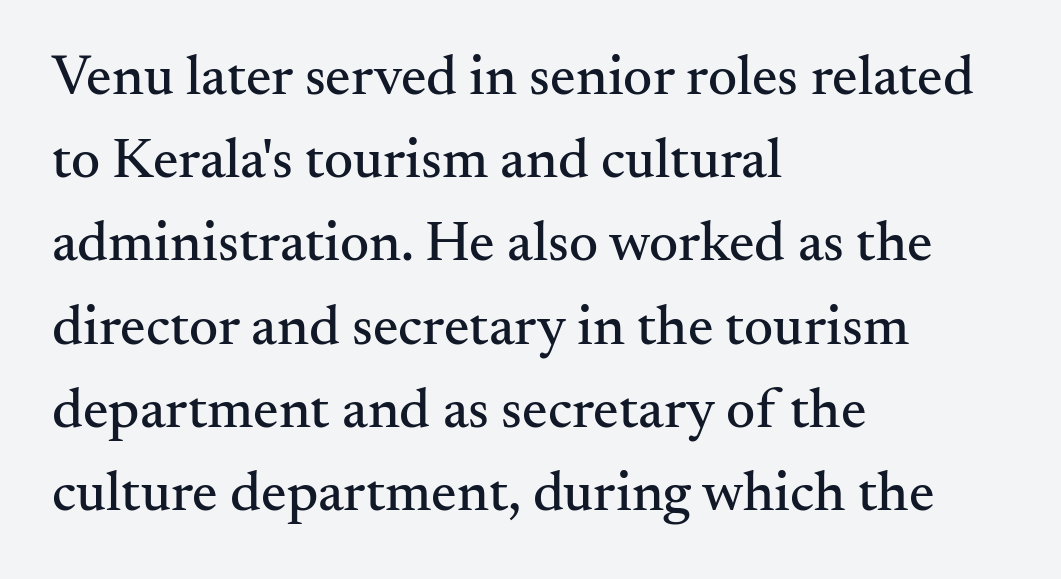
{"serif": "yes", "italic": "no", "width": "normal", "stroke_contrast": "medium", "x_height": "small", "monospaced": "no", "underline": "no", "align": "left", "line_spacing": "normal", "line_spacing_ratio": 1.46, "letter_spacing": "normal", "letter_spacing_em": 0.0, "glyph_px": 57}
